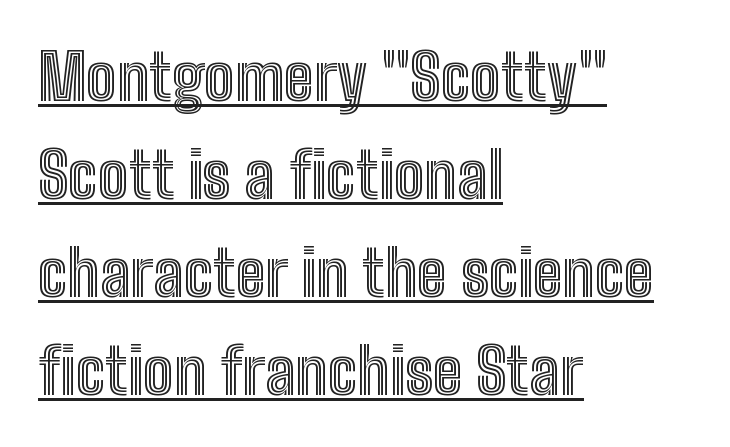
If you drew a ruler down the left edge, every line would touch it. Nope, not italic — everything's standing straight. The face used here is proportionally spaced, like ordinary book or web type. The lettering is marked with a stroke running underneath it. Inter-character spacing is left at the font's built-in metrics.
